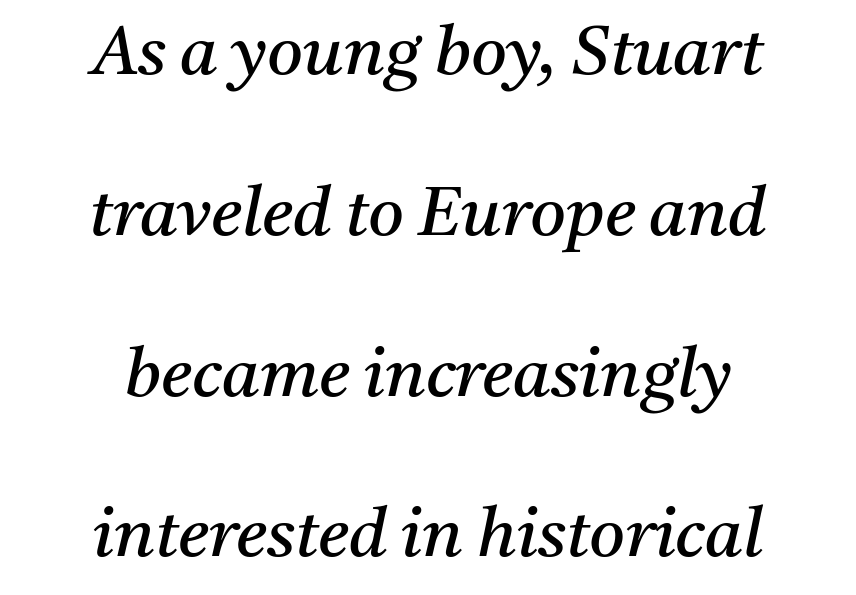
{"serif": "yes", "italic": "yes", "lean": "right", "slant_degrees": 11, "bold": "no", "weight": "regular", "width": "normal", "stroke_contrast": "medium", "x_height": "medium", "monospaced": "no", "underline": "no", "align": "center", "line_spacing": "loose", "line_spacing_ratio": 2.33, "letter_spacing": "normal", "letter_spacing_em": 0.0, "glyph_px": 69}
